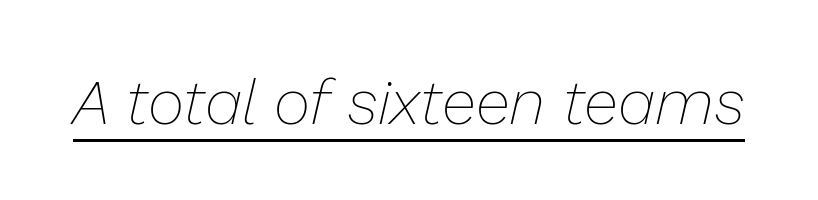
{"italic": "yes", "lean": "right", "slant_degrees": 13, "bold": "no", "weight": "thin", "width": "normal", "stroke_contrast": "low", "x_height": "medium", "monospaced": "no", "underline": "yes", "letter_spacing": "normal", "letter_spacing_em": 0.0, "glyph_px": 63}
